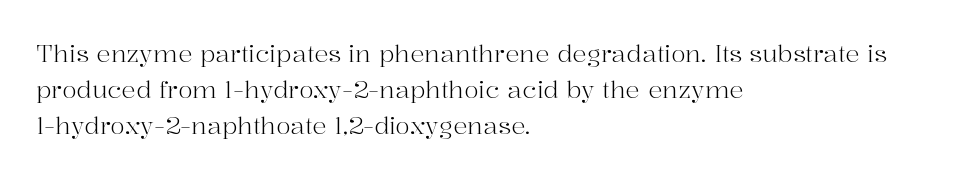
There is no visible air inserted between adjacent glyphs. The rendering anchors every line to the left-hand side. Counters stay open thanks to moderate or lighter strokes. Is there much room between lines? A standard amount, neither cramped nor airy. Type without underlining.
